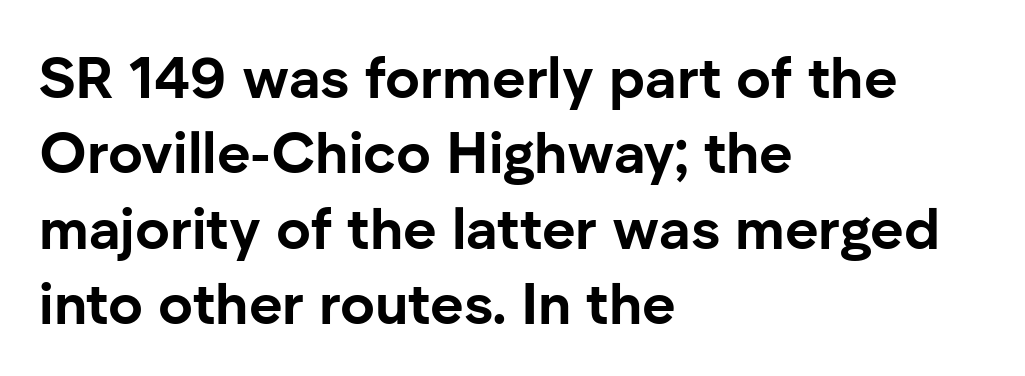
The image shows 58 px bold sans-serif type, upright; set left-aligned, normal line spacing (1.3x), normal letter spacing, not underlined; low stroke contrast and a medium x-height.
